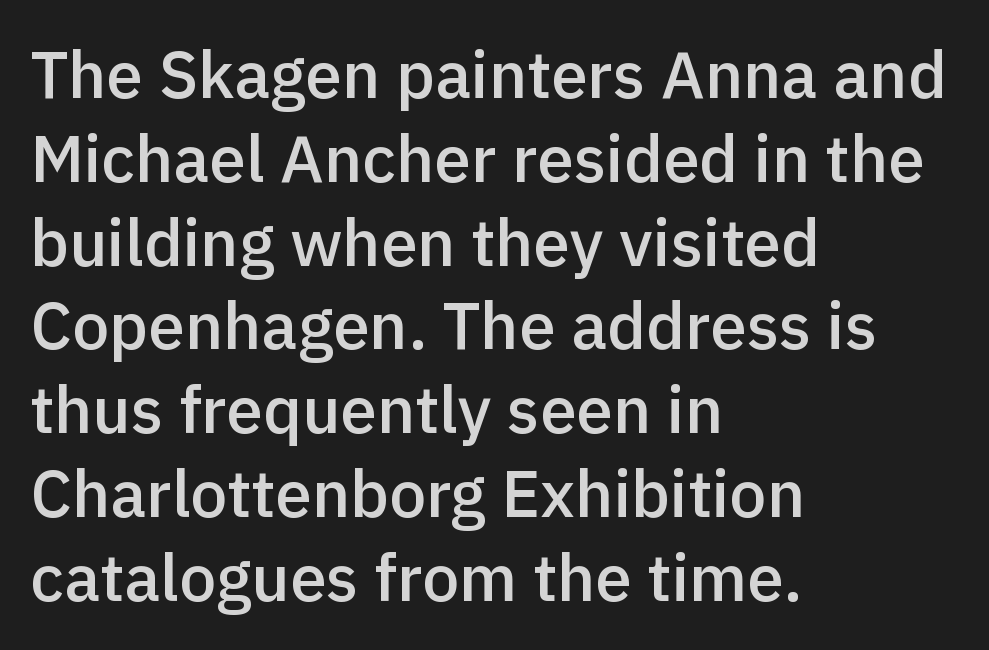
Q: Is the text bold? A: Semi-bold.
Q: Is the text italic (slanted)? A: No, it is upright.
Q: Is the typeface a serif or a sans-serif typeface? A: Sans-serif.
Q: Is the text underlined? A: No.
Q: How is the paragraph aligned? A: Left-aligned.
Q: Is the spacing between letters normal or unusually wide? A: Normal.
Q: Is the spacing between lines tight, normal or loose? A: Normal.
Q: Width (condensed, normal, or wide)? A: Normal.
Q: x-height? A: Medium.
Q: Monospaced? A: No.
